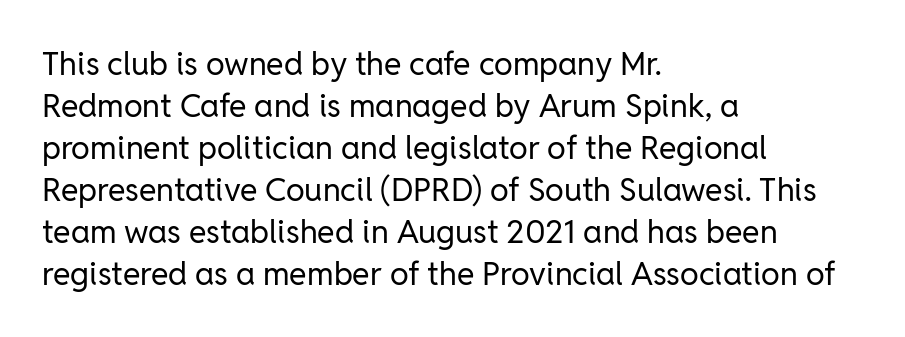
{"serif": "no", "italic": "no", "bold": "no", "weight": "regular", "width": "normal", "stroke_contrast": "low", "x_height": "medium", "monospaced": "no", "underline": "no", "align": "left", "line_spacing": "normal", "line_spacing_ratio": 1.31, "letter_spacing": "normal", "letter_spacing_em": 0.0, "glyph_px": 32}
